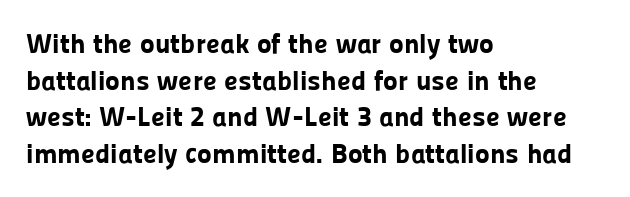
{"serif": "no", "italic": "no", "bold": "yes", "weight": "bold", "width": "normal", "stroke_contrast": "low", "x_height": "medium", "monospaced": "no", "underline": "no", "align": "left", "line_spacing": "normal", "line_spacing_ratio": 1.31, "letter_spacing": "normal", "letter_spacing_em": 0.0, "glyph_px": 28}
